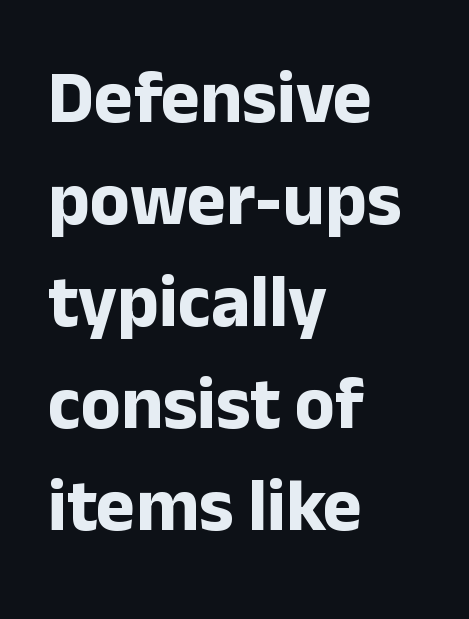
Q: Is the text bold? A: Yes.
Q: Is the text italic (slanted)? A: No, it is upright.
Q: Is the typeface a serif or a sans-serif typeface? A: Sans-serif.
Q: Is the text underlined? A: No.
Q: How is the paragraph aligned? A: Left-aligned.
Q: Is the spacing between letters normal or unusually wide? A: Normal.
Q: Is the spacing between lines tight, normal or loose? A: Normal.
Q: Width (condensed, normal, or wide)? A: Normal.
Q: Stroke contrast? A: Low.
Q: x-height? A: Medium.
Q: Monospaced? A: No.
